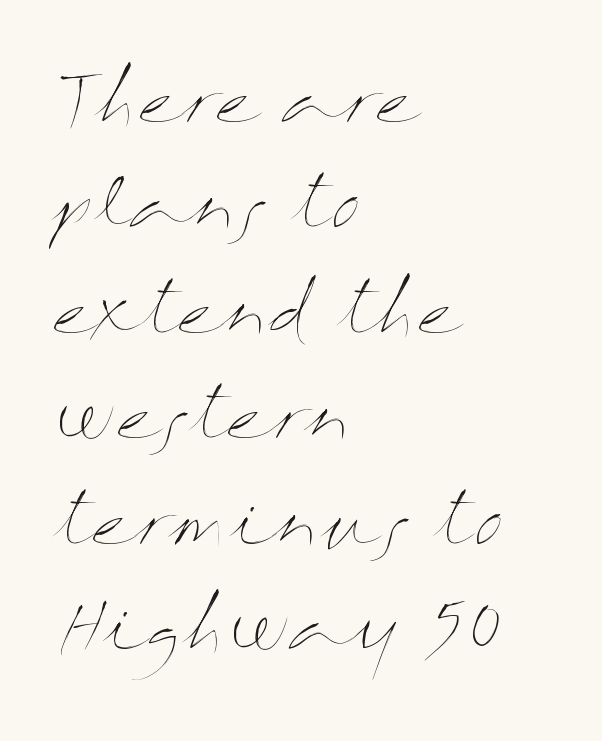
{"bold": "no", "weight": "thin", "width": "wide", "stroke_contrast": "medium", "x_height": "medium", "monospaced": "no", "underline": "no", "align": "left", "line_spacing": "normal", "line_spacing_ratio": 1.55, "letter_spacing": "normal", "letter_spacing_em": 0.0, "glyph_px": 68}
